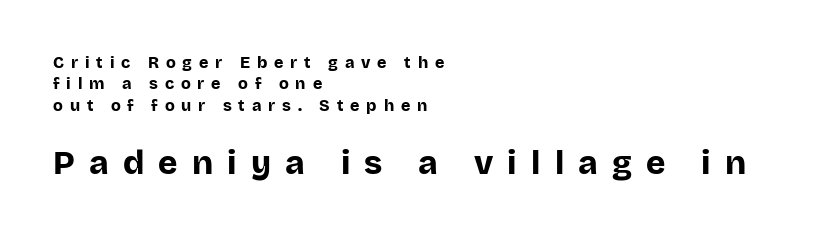
Is the type bold? Yes — the strokes are clearly thick and heavy. Summary of vertical rhythm: regular, with standard interline spacing. Reading top to bottom, the characters get bigger at the block break. The specimen reads as upright at a glance. A student would call this left alignment; a typographer would say flush left, rag right. Honestly, there is no underline to notice here at all.
